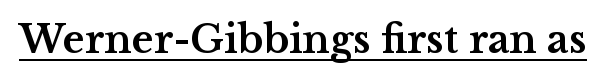
Q: Is the text bold? A: Yes.
Q: Is the text italic (slanted)? A: No, it is upright.
Q: Is the typeface a serif or a sans-serif typeface? A: Serif.
Q: Is the text underlined? A: Yes.
Q: Is the spacing between letters normal or unusually wide? A: Normal.
Q: Width (condensed, normal, or wide)? A: Wide.
Q: Stroke contrast? A: Medium.
Q: x-height? A: Medium.
Q: Monospaced? A: No.
